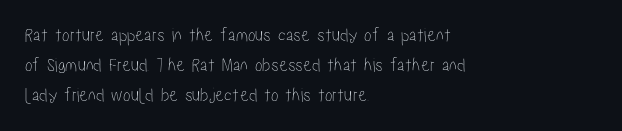
{"italic": "no", "underline": "no", "align": "left", "line_spacing": "normal", "line_spacing_ratio": 1.51, "letter_spacing": "normal", "letter_spacing_em": 0.0, "glyph_px": 20}
